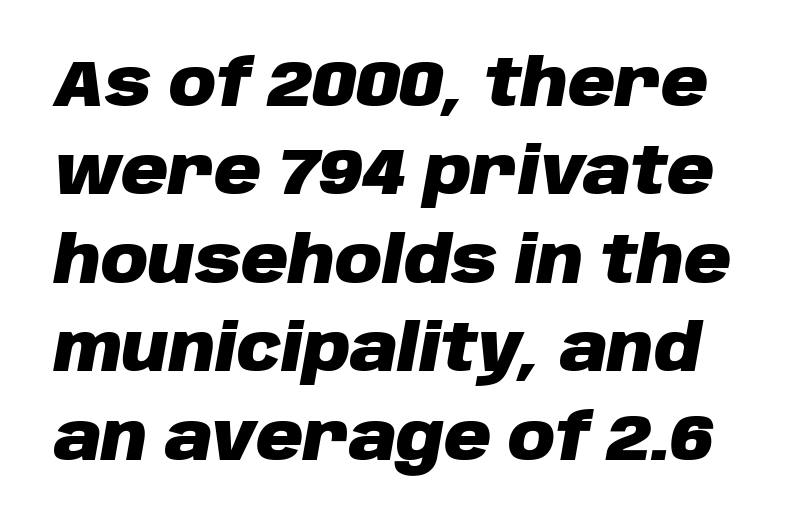
Q: Is the text bold? A: Yes.
Q: Is the text italic (slanted)? A: Yes, it leans right by about 10 degrees.
Q: Is the text underlined? A: No.
Q: Is the spacing between letters normal or unusually wide? A: Normal.
Q: Is the spacing between lines tight, normal or loose? A: Normal.
Q: Width (condensed, normal, or wide)? A: Normal.
Q: Stroke contrast? A: Low.
Q: x-height? A: Large.
Q: Monospaced? A: No.
